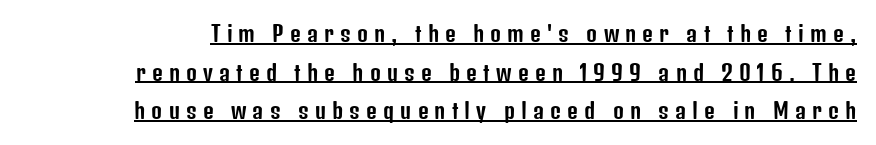
{"italic": "no", "underline": "yes", "line_spacing_ratio": 1.84, "letter_spacing": "wide", "letter_spacing_em": 0.29, "glyph_px": 21}
